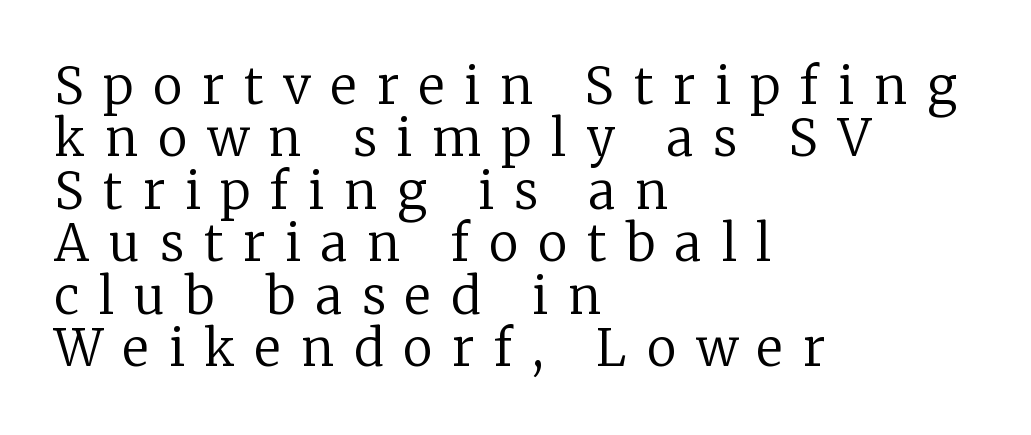
{"serif": "yes", "italic": "no", "bold": "no", "weight": "regular", "width": "normal", "stroke_contrast": "low", "x_height": "medium", "monospaced": "no", "underline": "no", "align": "left", "line_spacing": "tight", "line_spacing_ratio": 1.05, "letter_spacing": "wide", "letter_spacing_em": 0.4, "glyph_px": 50}
